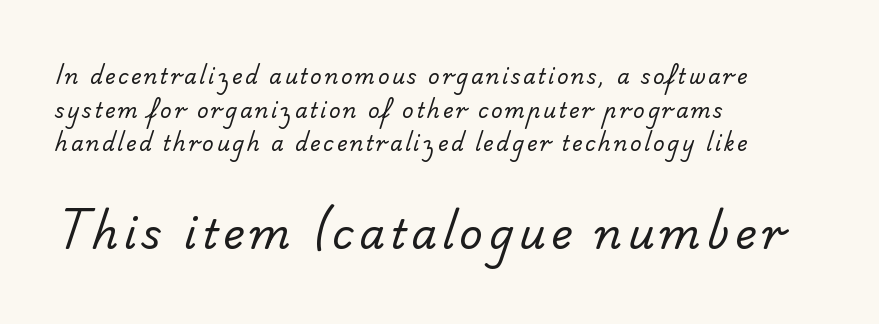
{"serif": "no", "bold": "no", "weight": "regular", "width": "normal", "stroke_contrast": "low", "x_height": "small", "monospaced": "no", "underline": "no", "align": "left", "line_spacing": "normal", "line_spacing_ratio": 1.68, "larger_block": "second", "size_ratio": 2.05, "glyph_px": 41}
